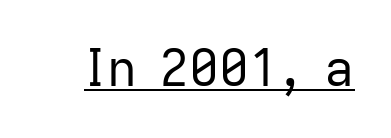
Stroke thickness stays within the range of a standard reading face or lighter. Type style note: lacks serifs. This sample has the flowing, uneven cadence of proportional lettering. This rendering features underlined lettering. You can tell it's not italic because the verticals are truly vertical. The letters sit at their default tracking, neither squeezed nor spread.
